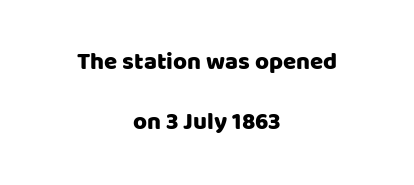
Q: Is the text italic (slanted)? A: No, it is upright.
Q: Is the text underlined? A: No.
Q: How is the paragraph aligned? A: Centered.
Q: Is the spacing between letters normal or unusually wide? A: Normal.
Q: Is the spacing between lines tight, normal or loose? A: Loose.
